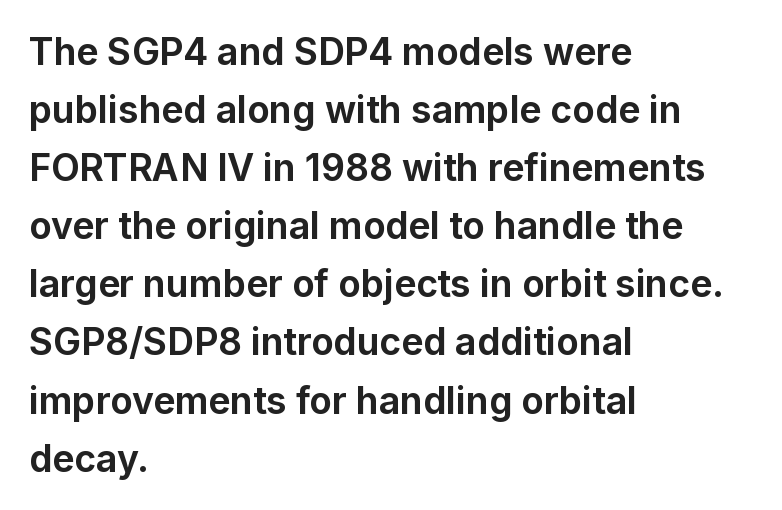
The space directly below the letters is spotless. Regarding leading, the lines here are spaced in the standard way. The passage is arranged the way most books set body copy — flush left. Do the characters align in a grid? No, the font is proportional. Every stem runs plumb, perpendicular to the baseline.
